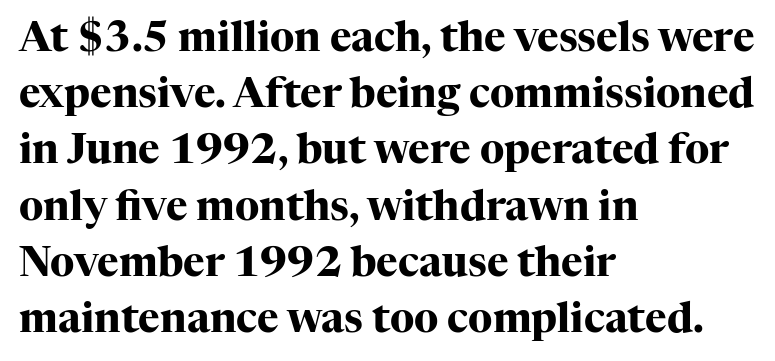
The image shows 41 px heavy serif type, upright; set left-aligned, normal line spacing (1.37x), normal letter spacing, not underlined; high stroke contrast and a medium x-height.
